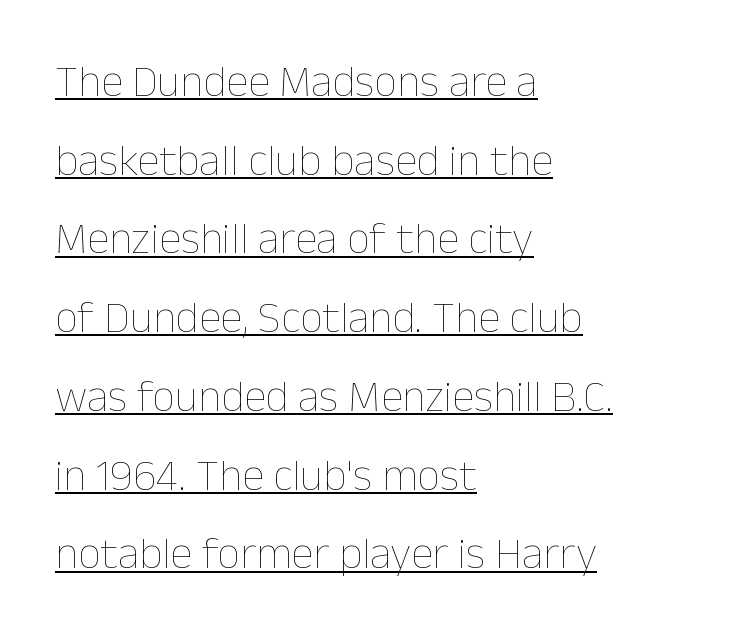
Q: Is the text bold? A: No.
Q: Is the text italic (slanted)? A: No, it is upright.
Q: Is the text underlined? A: Yes.
Q: How is the paragraph aligned? A: Left-aligned.
Q: Is the spacing between letters normal or unusually wide? A: Normal.
Q: Width (condensed, normal, or wide)? A: Normal.
Q: Stroke contrast? A: Low.
Q: x-height? A: Medium.
Q: Monospaced? A: No.
